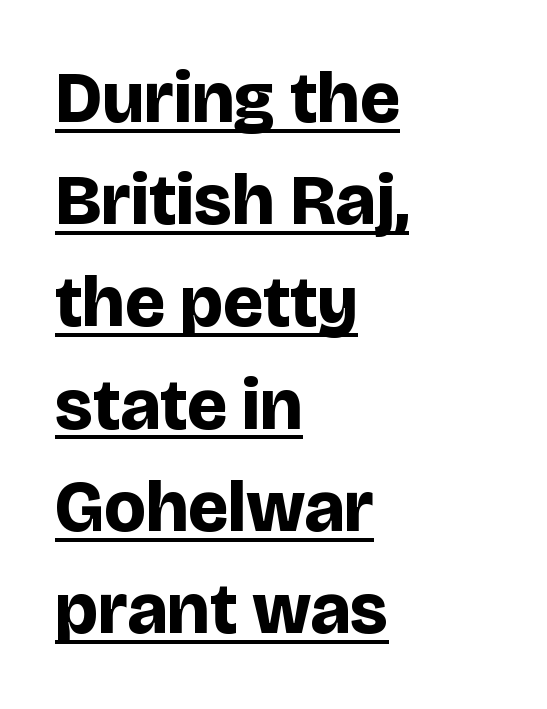
{"serif": "no", "italic": "no", "bold": "yes", "weight": "bold", "width": "normal", "stroke_contrast": "low", "x_height": "large", "monospaced": "no", "underline": "yes", "align": "left", "line_spacing": "normal", "line_spacing_ratio": 1.42, "letter_spacing": "normal", "letter_spacing_em": 0.0, "glyph_px": 72}
